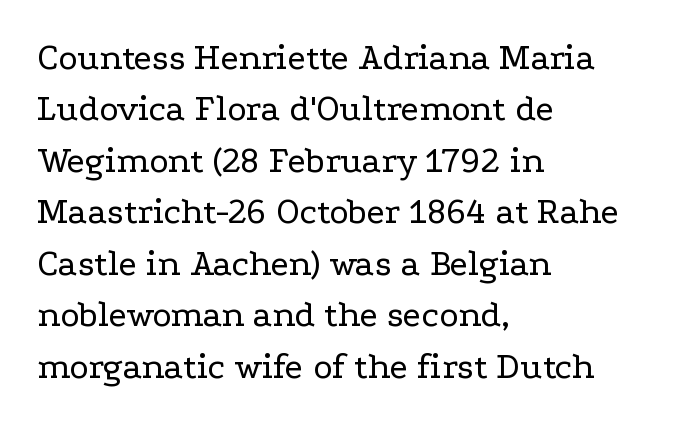
The image shows 37 px regular-weight, wide serif type, upright; set left-aligned, normal line spacing (1.39x), normal letter spacing, not underlined; low stroke contrast and a medium x-height.
